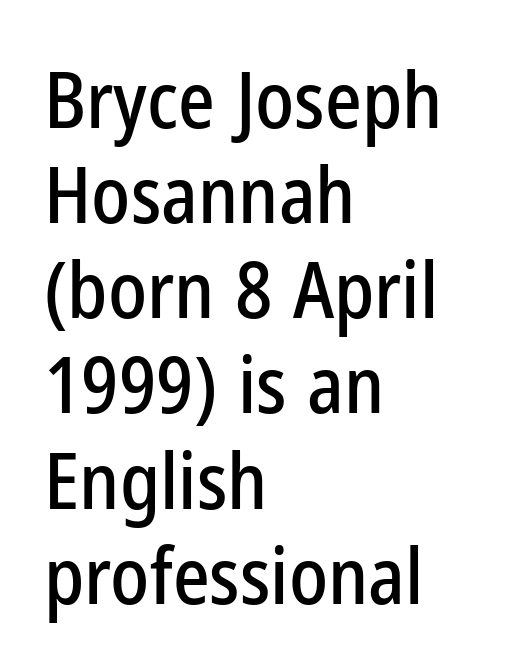
{"serif": "no", "italic": "no", "width": "condensed", "stroke_contrast": "low", "x_height": "medium", "monospaced": "no", "underline": "no", "align": "left", "line_spacing_ratio": 1.22, "letter_spacing": "normal", "letter_spacing_em": 0.0, "glyph_px": 78}
